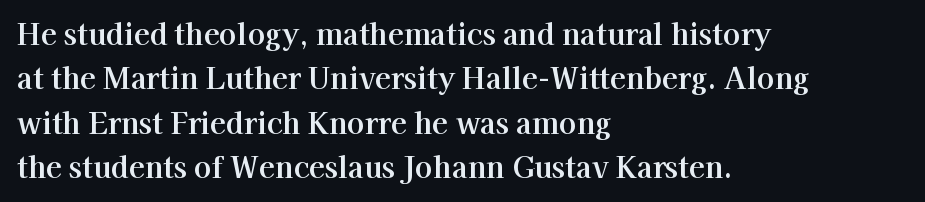
{"serif": "yes", "italic": "no", "width": "normal", "stroke_contrast": "high", "x_height": "medium", "monospaced": "no", "underline": "no", "align": "left", "line_spacing": "normal", "line_spacing_ratio": 1.53, "letter_spacing": "normal", "letter_spacing_em": 0.0, "glyph_px": 29}
